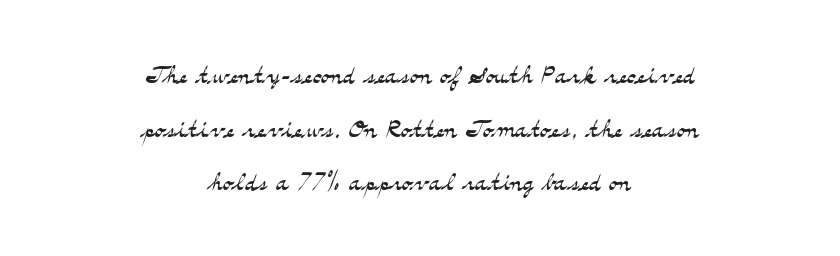
The image shows 34 px light, wide serif type; set centered, normal line spacing (1.58x), normal letter spacing, not underlined; medium stroke contrast and a small x-height.
